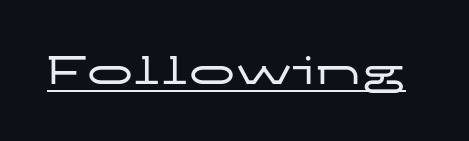
The rendering shows plain stroke endings on the letterforms — a sans-serif design. These lines are rendered in a variable-pitch font. Look at the tracking — it's just the regular setting, nothing added. The typesetter has applied underlining to the passage shown. Rendered with straight, roman letterforms.
